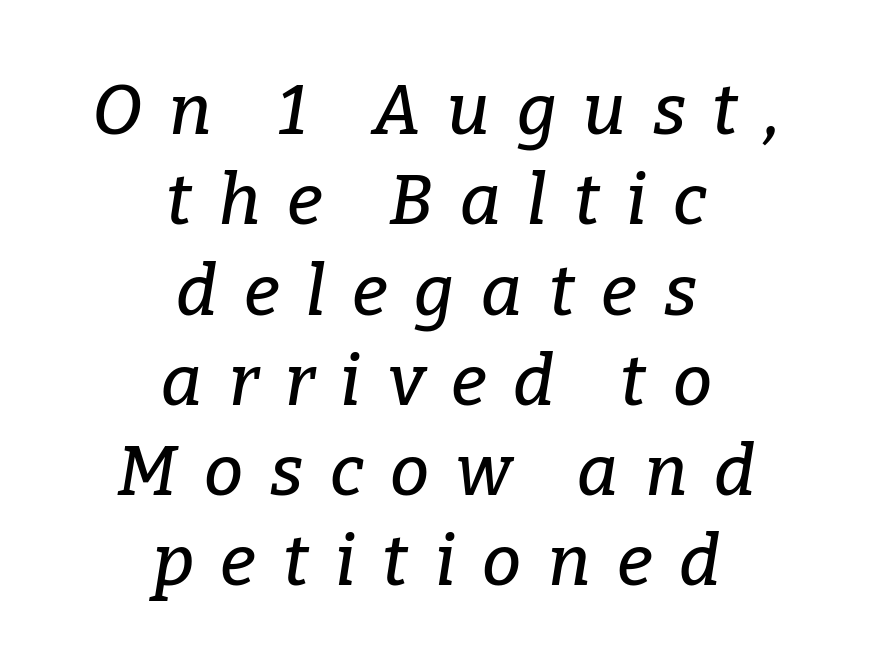
{"serif": "yes", "italic": "yes", "lean": "right", "slant_degrees": 9, "width": "normal", "stroke_contrast": "low", "x_height": "medium", "monospaced": "no", "underline": "no", "align": "center", "line_spacing": "normal", "line_spacing_ratio": 1.29, "letter_spacing": "wide", "letter_spacing_em": 0.38, "glyph_px": 70}
